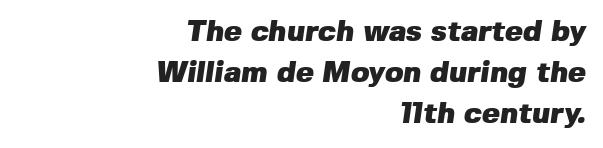
These lines are rendered in a variable-pitch font. This sample is right-justified, so line beginnings fall wherever the words allow. There is no visible air inserted between adjacent glyphs. The designer left line spacing at the default.
